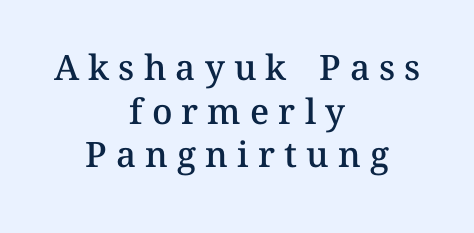
The image shows 35 px semibold type, upright; set centered, normal line spacing (1.25x), unusually wide letter spacing (+0.26 em), not underlined; medium stroke contrast and a medium x-height.
